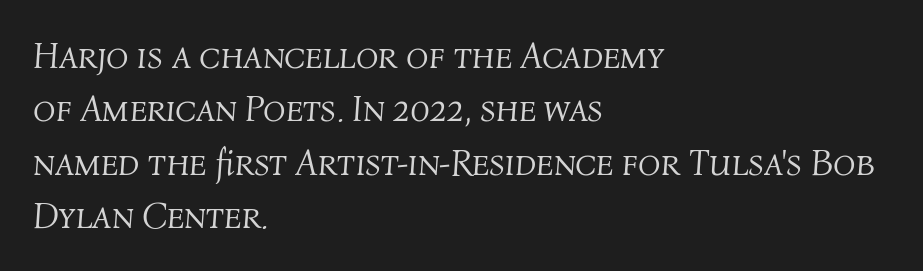
The image shows 37 px light type, italic (leaning right); set left-aligned, normal line spacing (1.44x), normal letter spacing, not underlined; medium stroke contrast and a medium x-height.
